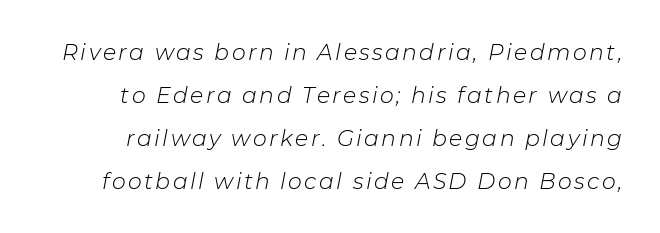
The image shows 22 px text type, italic (leaning right); set loose line spacing (1.95x), not underlined.
